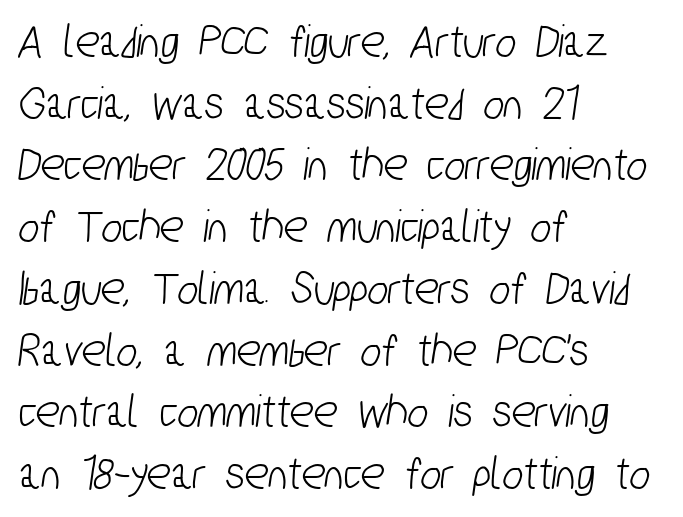
Q: Is the typeface a serif or a sans-serif typeface? A: Sans-serif.
Q: Is the text underlined? A: No.
Q: How is the paragraph aligned? A: Left-aligned.
Q: Is the spacing between letters normal or unusually wide? A: Normal.
Q: Is the spacing between lines tight, normal or loose? A: Normal.
Q: Width (condensed, normal, or wide)? A: Condensed.
Q: Stroke contrast? A: Low.
Q: x-height? A: Medium.
Q: Monospaced? A: No.
